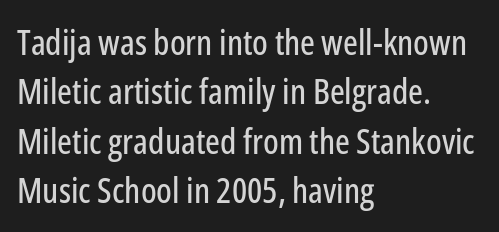
Q: Is the text italic (slanted)? A: No, it is upright.
Q: Is the typeface a serif or a sans-serif typeface? A: Sans-serif.
Q: Is the text underlined? A: No.
Q: How is the paragraph aligned? A: Left-aligned.
Q: Is the spacing between letters normal or unusually wide? A: Normal.
Q: Is the spacing between lines tight, normal or loose? A: Normal.
Q: Width (condensed, normal, or wide)? A: Condensed.
Q: Stroke contrast? A: Low.
Q: x-height? A: Medium.
Q: Monospaced? A: No.
